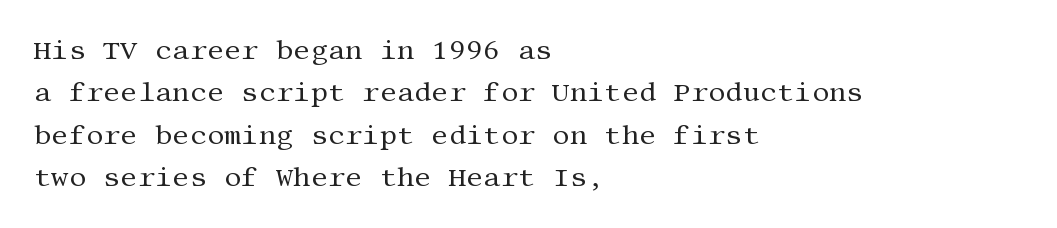
Q: Is the text bold? A: No.
Q: Is the text italic (slanted)? A: No, it is upright.
Q: Is the text underlined? A: No.
Q: How is the paragraph aligned? A: Left-aligned.
Q: Is the spacing between letters normal or unusually wide? A: Normal.
Q: Is the spacing between lines tight, normal or loose? A: Normal.
